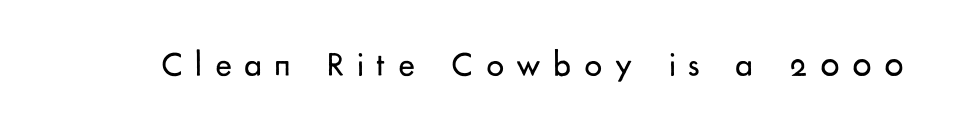
Q: Is the text bold? A: No.
Q: Is the text italic (slanted)? A: No, it is upright.
Q: Is the typeface a serif or a sans-serif typeface? A: Sans-serif.
Q: Is the text underlined? A: No.
Q: Is the spacing between letters normal or unusually wide? A: Unusually wide.
Q: Width (condensed, normal, or wide)? A: Normal.
Q: Stroke contrast? A: Low.
Q: x-height? A: Small.
Q: Monospaced? A: No.
